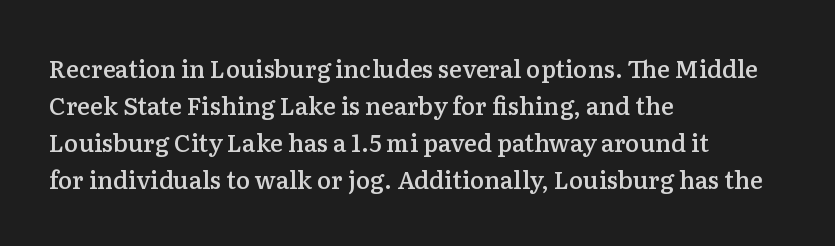
The image shows 24 px text type, upright; set left-aligned, normal line spacing (1.54x), normal letter spacing, not underlined.
